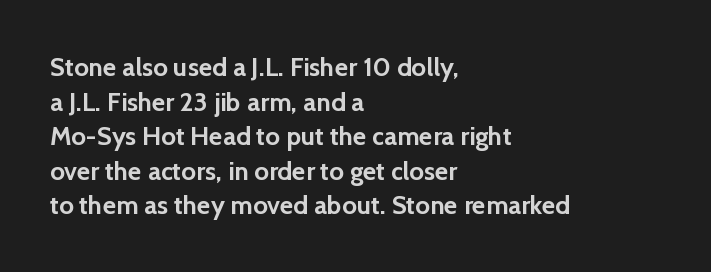
{"italic": "no", "bold": "yes", "underline": "no", "align": "left", "line_spacing": "normal", "line_spacing_ratio": 1.33, "letter_spacing": "normal", "letter_spacing_em": 0.0, "glyph_px": 26}
